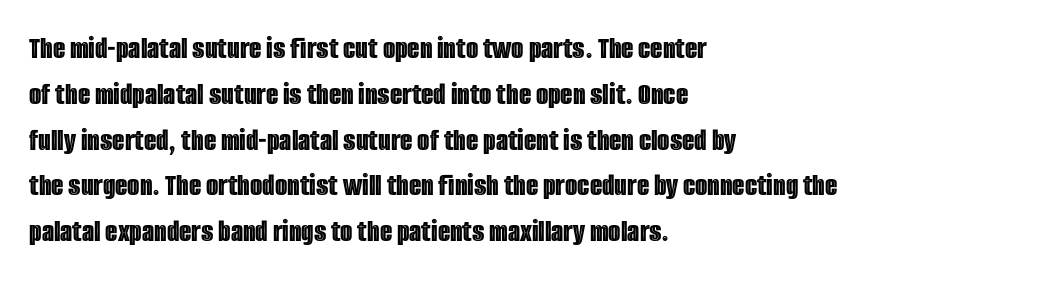
{"italic": "no", "width": "condensed", "x_height": "large", "monospaced": "no", "underline": "no", "align": "left", "line_spacing": "normal", "line_spacing_ratio": 1.43, "letter_spacing": "normal", "letter_spacing_em": 0.0, "glyph_px": 32}
